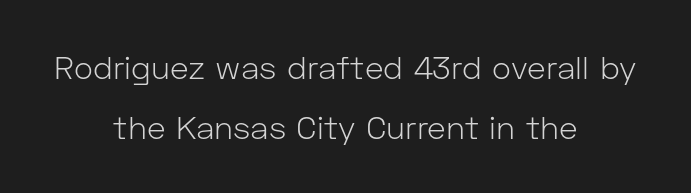
Q: Is the text bold? A: No.
Q: Is the text italic (slanted)? A: No, it is upright.
Q: Is the typeface a serif or a sans-serif typeface? A: Sans-serif.
Q: Is the text underlined? A: No.
Q: How is the paragraph aligned? A: Centered.
Q: Is the spacing between letters normal or unusually wide? A: Normal.
Q: Width (condensed, normal, or wide)? A: Normal.
Q: Stroke contrast? A: Low.
Q: x-height? A: Medium.
Q: Monospaced? A: No.
